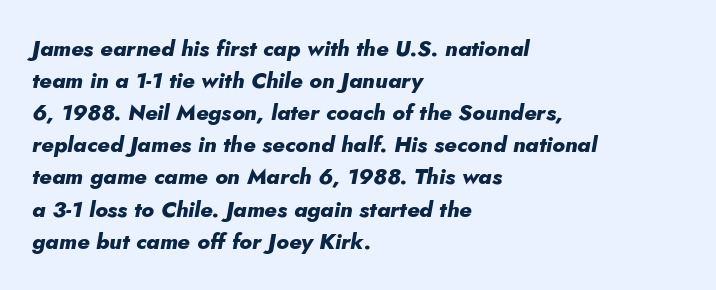
Q: Is the text bold? A: Yes.
Q: Is the text italic (slanted)? A: Yes, it leans right by about 10 degrees.
Q: Is the text underlined? A: No.
Q: How is the paragraph aligned? A: Left-aligned.
Q: Is the spacing between letters normal or unusually wide? A: Normal.
Q: Is the spacing between lines tight, normal or loose? A: Normal.
